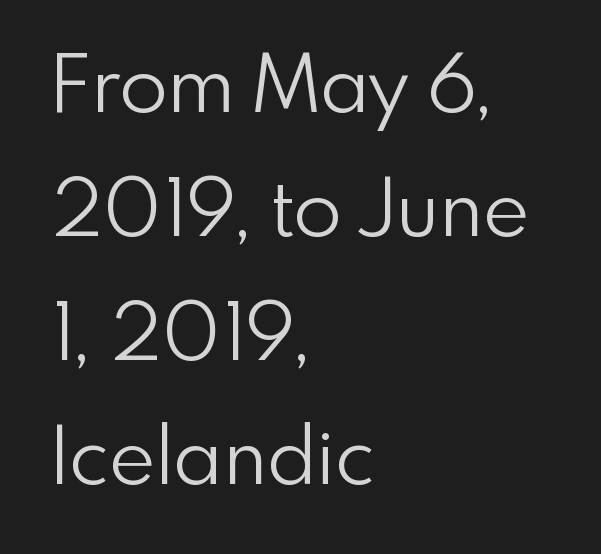
Q: Is the text bold? A: No.
Q: Is the text italic (slanted)? A: No, it is upright.
Q: Is the typeface a serif or a sans-serif typeface? A: Sans-serif.
Q: Is the text underlined? A: No.
Q: How is the paragraph aligned? A: Left-aligned.
Q: Is the spacing between letters normal or unusually wide? A: Normal.
Q: Is the spacing between lines tight, normal or loose? A: Normal.
Q: Width (condensed, normal, or wide)? A: Normal.
Q: x-height? A: Small.
Q: Monospaced? A: No.
